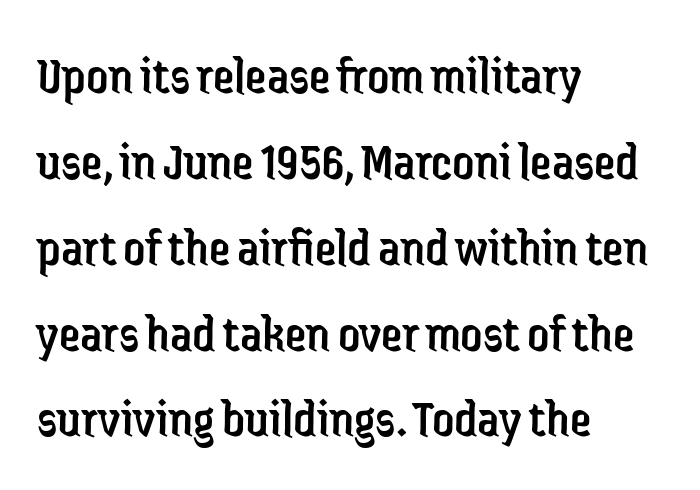
{"serif": "no", "italic": "no", "bold": "no", "weight": "regular", "width": "condensed", "stroke_contrast": "low", "x_height": "medium", "monospaced": "no", "underline": "no", "align": "left", "line_spacing": "normal", "line_spacing_ratio": 1.59, "letter_spacing": "normal", "letter_spacing_em": 0.0, "glyph_px": 54}
